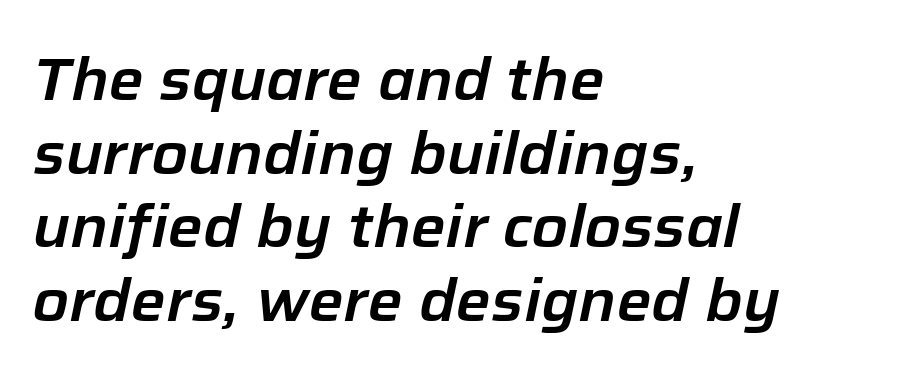
{"italic": "yes", "lean": "right", "slant_degrees": 12, "width": "normal", "stroke_contrast": "low", "x_height": "medium", "monospaced": "no", "underline": "no", "align": "left", "line_spacing": "normal", "line_spacing_ratio": 1.25, "letter_spacing": "normal", "letter_spacing_em": 0.0, "glyph_px": 59}
